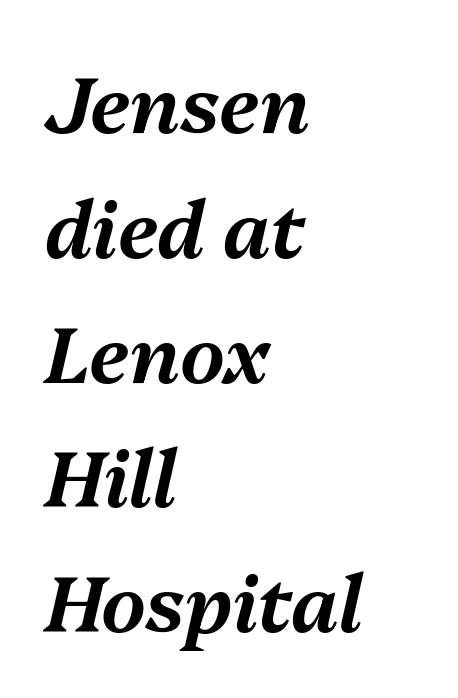
Q: Is the text italic (slanted)? A: Yes, it leans right by about 13 degrees.
Q: Is the text underlined? A: No.
Q: How is the paragraph aligned? A: Left-aligned.
Q: Is the spacing between letters normal or unusually wide? A: Normal.
Q: Is the spacing between lines tight, normal or loose? A: Normal.
Q: Width (condensed, normal, or wide)? A: Normal.
Q: Stroke contrast? A: Medium.
Q: x-height? A: Medium.
Q: Monospaced? A: No.
